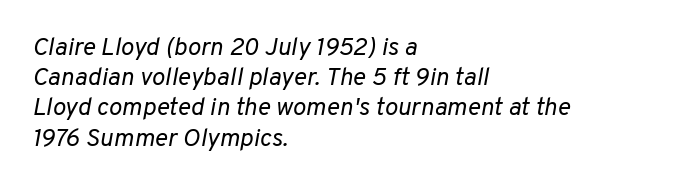
Q: Is the text bold? A: No.
Q: Is the text italic (slanted)? A: Yes, it leans right by about 10 degrees.
Q: Is the text underlined? A: No.
Q: How is the paragraph aligned? A: Left-aligned.
Q: Is the spacing between letters normal or unusually wide? A: Normal.
